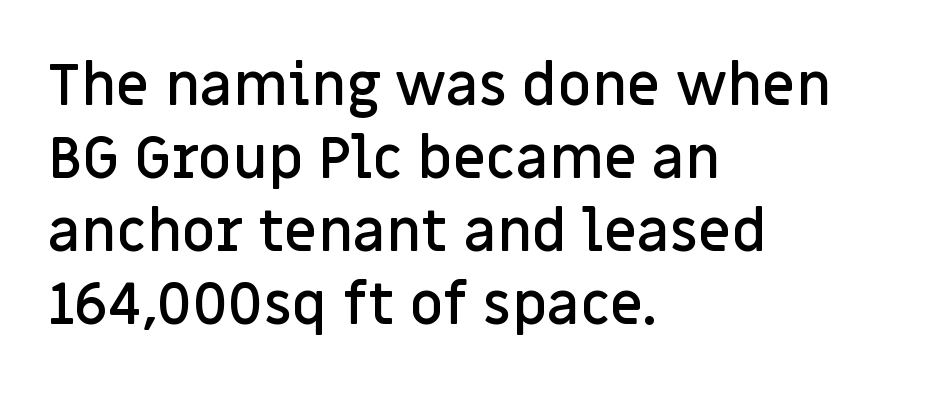
{"serif": "no", "italic": "no", "bold": "semi", "weight": "semibold", "width": "normal", "stroke_contrast": "low", "x_height": "large", "monospaced": "no", "underline": "no", "align": "left", "line_spacing": "normal", "line_spacing_ratio": 1.26, "letter_spacing": "normal", "letter_spacing_em": 0.0, "glyph_px": 58}
